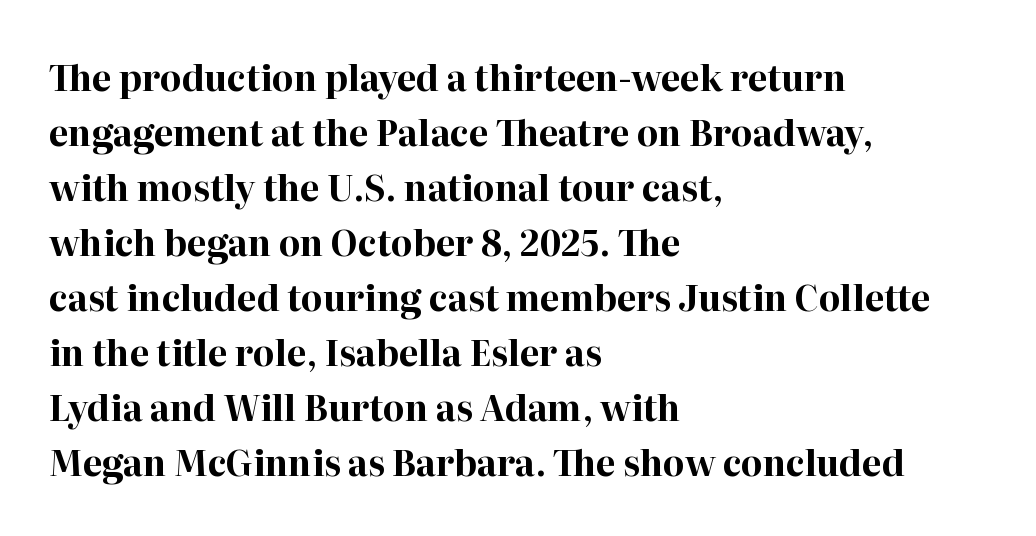
Q: Is the text bold? A: Yes.
Q: Is the text italic (slanted)? A: No, it is upright.
Q: Is the typeface a serif or a sans-serif typeface? A: Serif.
Q: Is the text underlined? A: No.
Q: How is the paragraph aligned? A: Left-aligned.
Q: Is the spacing between letters normal or unusually wide? A: Normal.
Q: Is the spacing between lines tight, normal or loose? A: Normal.
Q: Width (condensed, normal, or wide)? A: Normal.
Q: Stroke contrast? A: High.
Q: x-height? A: Medium.
Q: Monospaced? A: No.
